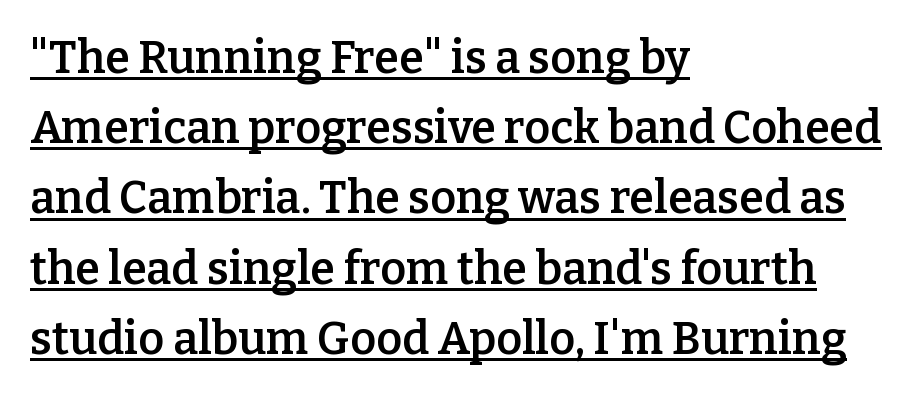
{"serif": "yes", "italic": "no", "bold": "semi", "weight": "semibold", "width": "normal", "stroke_contrast": "low", "x_height": "medium", "monospaced": "no", "underline": "yes", "align": "left", "line_spacing": "normal", "line_spacing_ratio": 1.56, "letter_spacing": "normal", "letter_spacing_em": 0.0, "glyph_px": 45}
